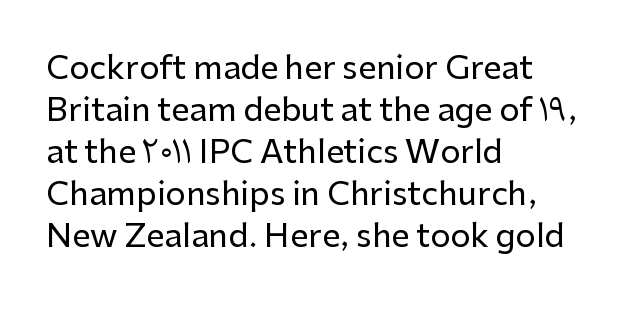
The designer left line spacing at the default. Every character sits straight up, as roman type does. Serif or sans? Sans — the stroke terminals are bare. Underlining? Definitely not there. Nothing unusual about the tracking: characters are spaced as the font intends.
